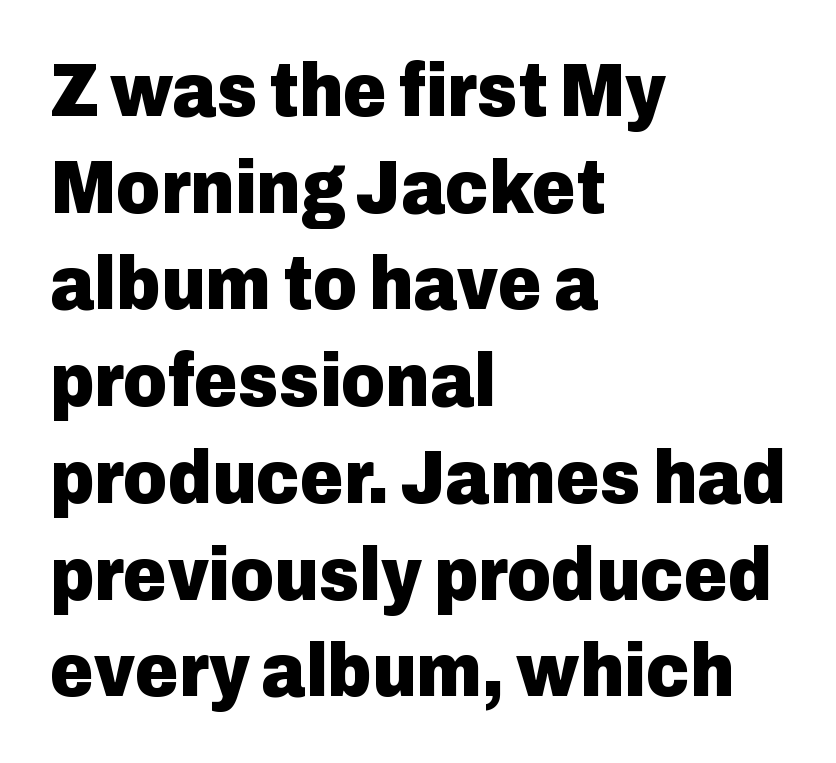
{"serif": "no", "italic": "no", "bold": "yes", "weight": "heavy", "width": "normal", "stroke_contrast": "low", "x_height": "medium", "monospaced": "no", "underline": "no", "align": "left", "line_spacing": "normal", "line_spacing_ratio": 1.29, "letter_spacing": "normal", "letter_spacing_em": 0.0, "glyph_px": 75}
